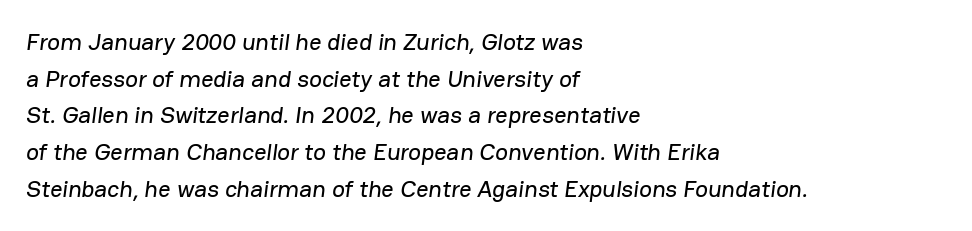
Q: Is the text underlined? A: No.
Q: How is the paragraph aligned? A: Left-aligned.
Q: Is the spacing between letters normal or unusually wide? A: Normal.
Q: Is the spacing between lines tight, normal or loose? A: Normal.
